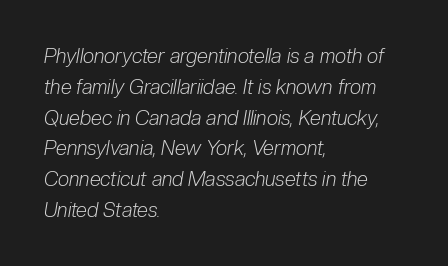
The image shows 20 px text type, italic (leaning right); set left-aligned, normal line spacing (1.54x), normal letter spacing, not underlined.
